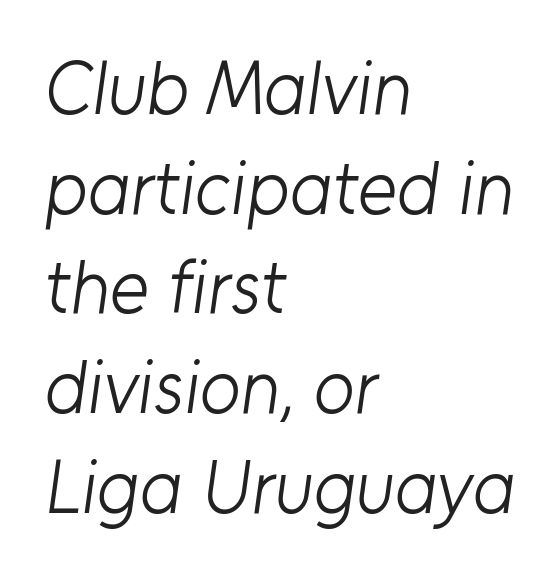
The image shows 75 px light sans-serif type; set left-aligned, normal line spacing (1.33x), normal letter spacing, not underlined; low stroke contrast and a medium x-height.
